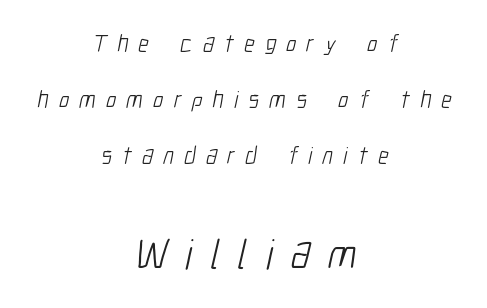
Proportional: the letters do not fall into vertical columns. The rendering uses a large line-height, opening up the rows. Weight: not bold — regular or lighter. Does the bottom block carry the larger type? Yes, it does. Nobody drew a line under any word here. What stands out about the letter spacing? Its width — letters are far apart.
